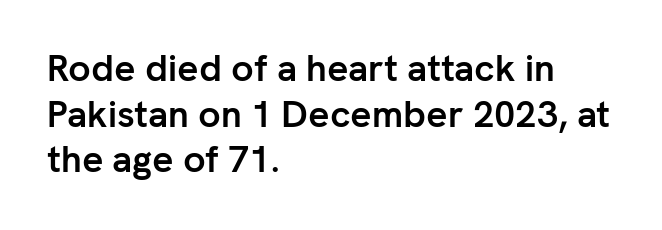
{"serif": "no", "italic": "no", "bold": "yes", "weight": "semibold", "width": "normal", "stroke_contrast": "low", "x_height": "medium", "monospaced": "no", "underline": "no", "align": "left", "line_spacing_ratio": 1.23, "letter_spacing": "normal", "letter_spacing_em": 0.0, "glyph_px": 37}
